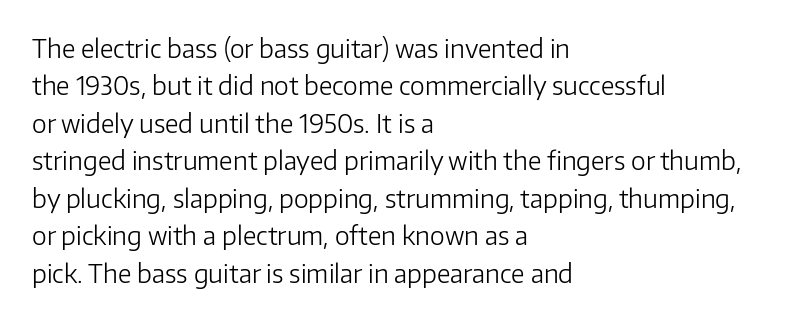
{"italic": "no", "bold": "no", "underline": "no", "align": "left", "line_spacing": "normal", "line_spacing_ratio": 1.5, "letter_spacing": "normal", "letter_spacing_em": 0.0, "glyph_px": 25}
